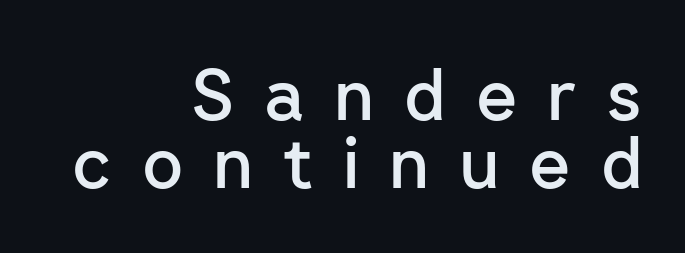
{"serif": "no", "italic": "no", "bold": "semi", "weight": "semibold", "width": "normal", "stroke_contrast": "low", "x_height": "medium", "monospaced": "no", "underline": "no", "align": "right", "line_spacing": "tight", "line_spacing_ratio": 0.96, "letter_spacing": "wide", "letter_spacing_em": 0.42, "glyph_px": 71}
